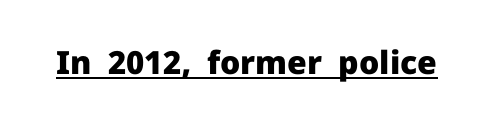
The image shows 32 px heavy sans-serif type, upright; set normal letter spacing, underlined; low stroke contrast and a medium x-height.
